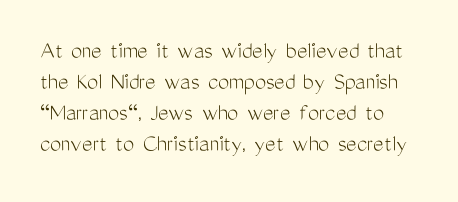
The image shows 25 px text type, upright; set line spacing 1.24x, normal letter spacing, not underlined.
